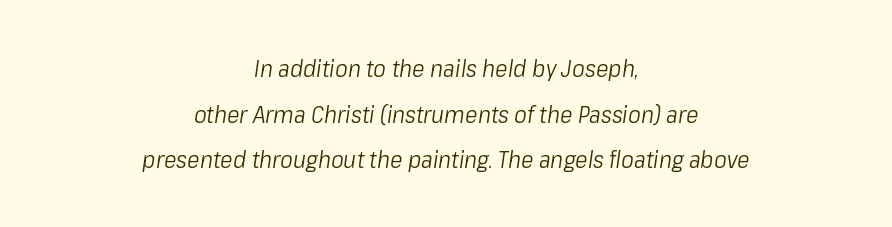
{"italic": "yes", "lean": "right", "slant_degrees": 8, "bold": "no", "underline": "no", "align": "center", "line_spacing": "loose", "line_spacing_ratio": 1.9, "letter_spacing": "normal", "letter_spacing_em": 0.0, "glyph_px": 24}
